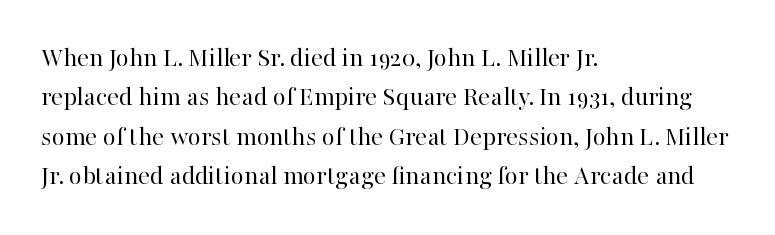
{"serif": "yes", "italic": "no", "bold": "no", "weight": "regular", "width": "normal", "stroke_contrast": "high", "x_height": "medium", "monospaced": "no", "underline": "no", "align": "left", "line_spacing": "normal", "line_spacing_ratio": 1.41, "letter_spacing": "normal", "letter_spacing_em": 0.0, "glyph_px": 28}
